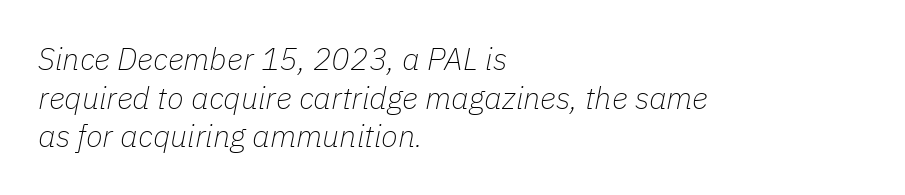
{"italic": "yes", "lean": "right", "slant_degrees": 11, "bold": "no", "weight": "thin", "width": "normal", "stroke_contrast": "low", "x_height": "medium", "monospaced": "no", "underline": "no", "align": "left", "line_spacing": "normal", "line_spacing_ratio": 1.25, "letter_spacing": "normal", "letter_spacing_em": 0.0, "glyph_px": 31}
